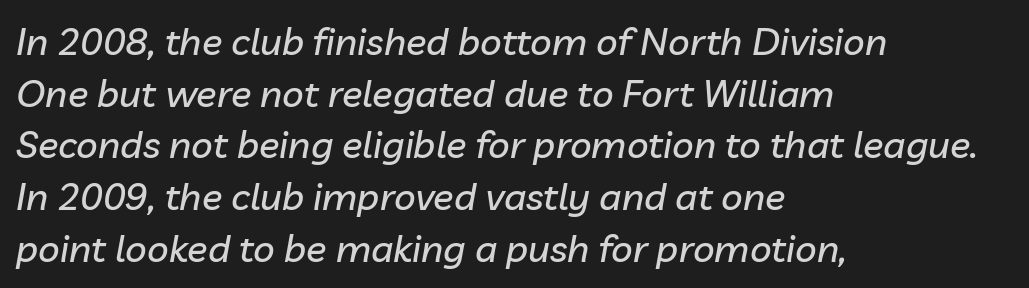
{"italic": "yes", "lean": "right", "slant_degrees": 10, "width": "normal", "stroke_contrast": "low", "x_height": "medium", "monospaced": "no", "underline": "no", "align": "left", "line_spacing": "normal", "line_spacing_ratio": 1.36, "letter_spacing": "normal", "letter_spacing_em": 0.0, "glyph_px": 38}
